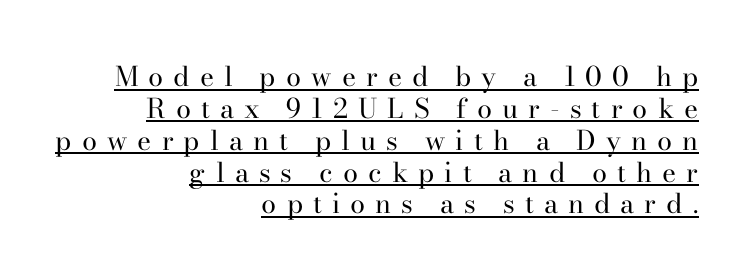
The image shows 27 px text type, upright; set right-aligned, line spacing 1.18x, unusually wide letter spacing (+0.37 em), underlined.
